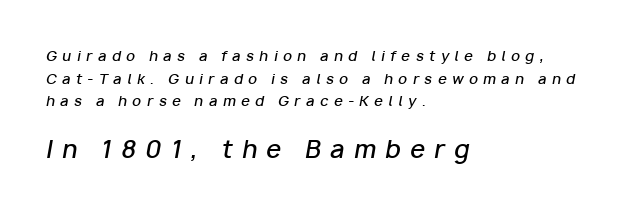
The image shows 24 px text type, italic (leaning right); set left-aligned, normal line spacing (1.61x), unusually wide letter spacing (+0.39 em), not underlined; the second (bottom) block is 1.71x larger.
